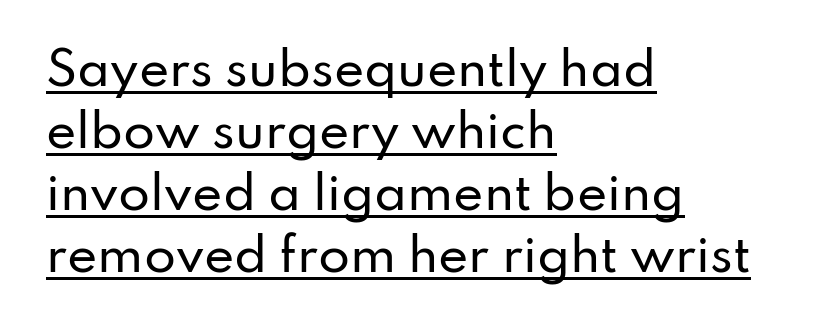
The designer left line spacing at the default. This sample has the flowing, uneven cadence of proportional lettering. This is underlined copy, the kind a proofreader might mark for attention. Italic? Not at all — the glyphs are vertical. A typesetter would call this zero additional tracking. Line beginnings align vertically; line endings do not.
